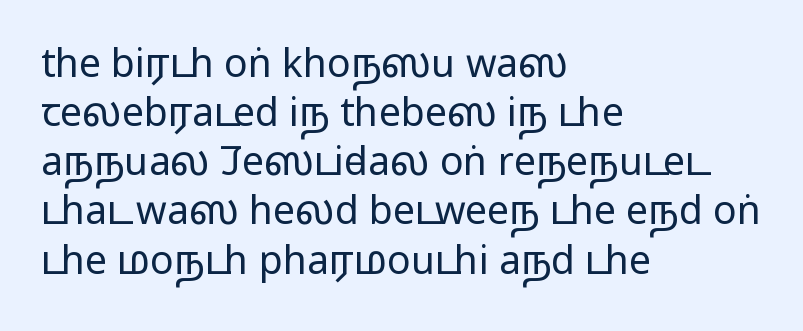
Q: Is the text bold? A: No.
Q: Is the text italic (slanted)? A: No, it is upright.
Q: Is the typeface a serif or a sans-serif typeface? A: Sans-serif.
Q: Is the text underlined? A: No.
Q: How is the paragraph aligned? A: Left-aligned.
Q: Is the spacing between letters normal or unusually wide? A: Normal.
Q: Is the spacing between lines tight, normal or loose? A: Normal.
Q: Width (condensed, normal, or wide)? A: Wide.
Q: Stroke contrast? A: Low.
Q: x-height? A: Medium.
Q: Monospaced? A: No.
